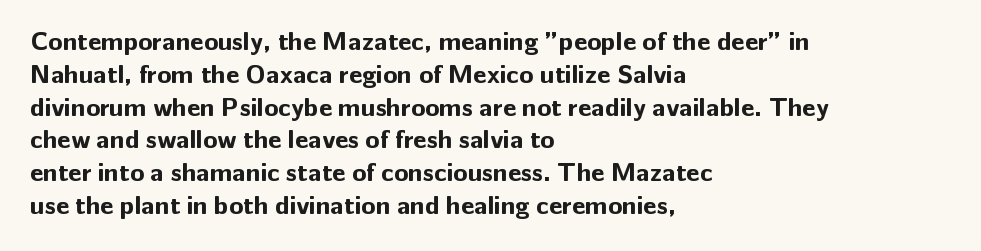
Reading down the column, the eye jumps a familiar distance to each next line. The passage shown is not underscored anywhere. Its strokes are broad and dark, the hallmark of bold type. Quick note: not italic, upright. Observe the ordinary spacing: letters are neighbours, not strangers. Line beginnings align vertically; line endings do not.
